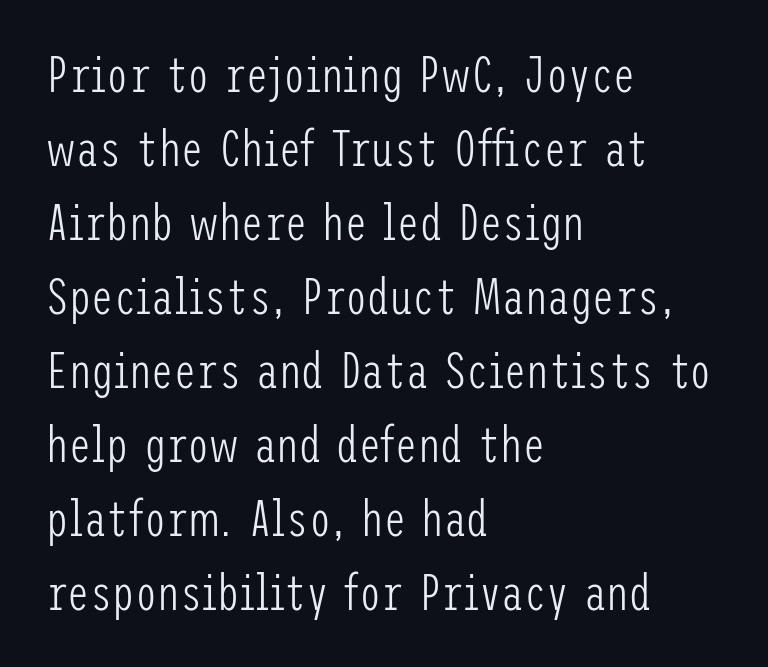
Nothing unusual about the tracking: characters are spaced as the font intends. A light-to-regular cut is what we see here. Honestly, there is no underline to notice here at all. It's the straight-up-and-down kind of type. A sans-serif font was chosen for this passage.
